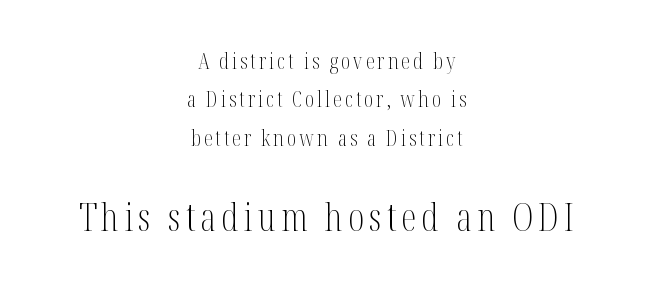
{"serif": "yes", "italic": "no", "bold": "no", "weight": "light", "width": "condensed", "stroke_contrast": "medium", "x_height": "medium", "monospaced": "no", "underline": "no", "align": "center", "line_spacing_ratio": 1.74, "larger_block": "second", "size_ratio": 1.73, "glyph_px": 38}
